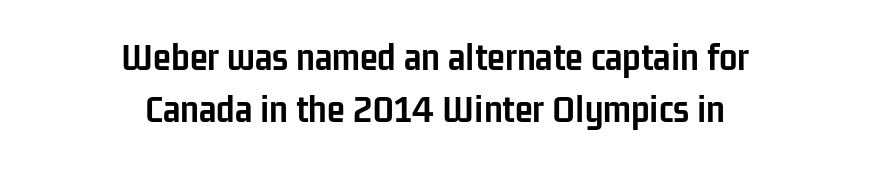
Q: Is the text bold? A: Yes.
Q: Is the text italic (slanted)? A: No, it is upright.
Q: Is the typeface a serif or a sans-serif typeface? A: Sans-serif.
Q: Is the text underlined? A: No.
Q: How is the paragraph aligned? A: Centered.
Q: Is the spacing between letters normal or unusually wide? A: Normal.
Q: Is the spacing between lines tight, normal or loose? A: Normal.
Q: Width (condensed, normal, or wide)? A: Condensed.
Q: Stroke contrast? A: Low.
Q: x-height? A: Medium.
Q: Monospaced? A: No.
